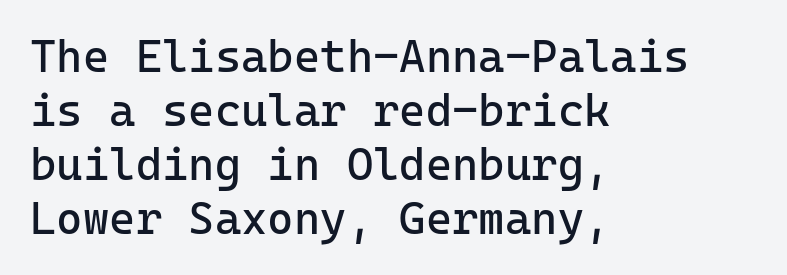
{"serif": "no", "italic": "no", "bold": "no", "weight": "regular", "width": "normal", "stroke_contrast": "low", "x_height": "medium", "monospaced": "yes", "underline": "no", "align": "left", "line_spacing_ratio": 1.2, "letter_spacing": "normal", "letter_spacing_em": 0.0, "glyph_px": 45}
